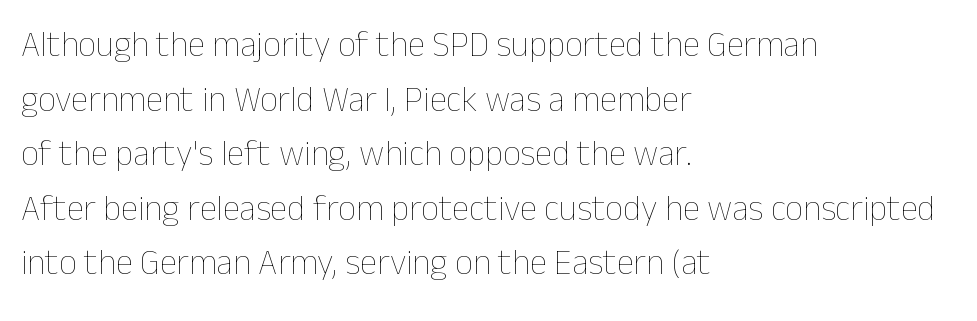
Q: Is the text bold? A: No.
Q: Is the text italic (slanted)? A: No, it is upright.
Q: Is the text underlined? A: No.
Q: How is the paragraph aligned? A: Left-aligned.
Q: Is the spacing between letters normal or unusually wide? A: Normal.
Q: Is the spacing between lines tight, normal or loose? A: Normal.
Q: Width (condensed, normal, or wide)? A: Normal.
Q: Stroke contrast? A: Low.
Q: x-height? A: Medium.
Q: Monospaced? A: No.
